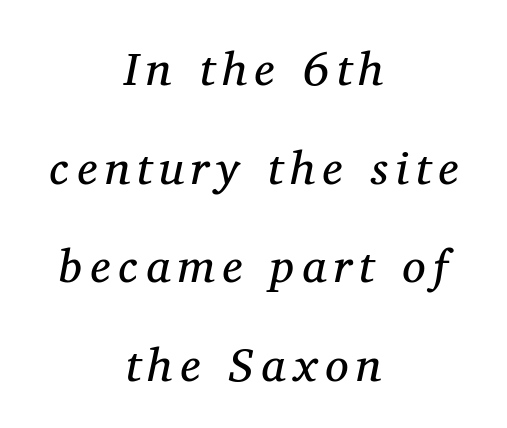
The rendering uses a large line-height, opening up the rows. Note: serifs present on the glyphs. An italicized treatment has been applied to the whole sample. Is this a fixed-width face? No — the glyphs have proportional, varying widths.
